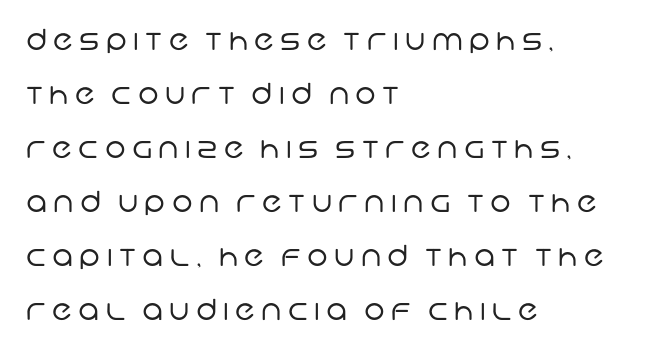
Are there feet on the stems? There aren't — it's a sans. The paragraph has a hard left edge and a soft right edge. Here the designer chose a conventional face with non-uniform glyph widths. In terms of letterspacing, this is a distinctly airy, spread setting. Nobody drew a line under any word here. On a weight scale, this lands at 450 or below.
